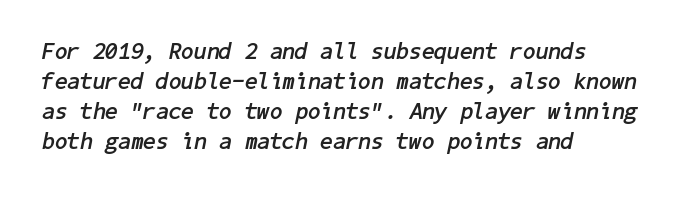
The image shows 23 px bold type, italic (leaning right); set left-aligned, normal line spacing (1.3x), normal letter spacing, not underlined.
